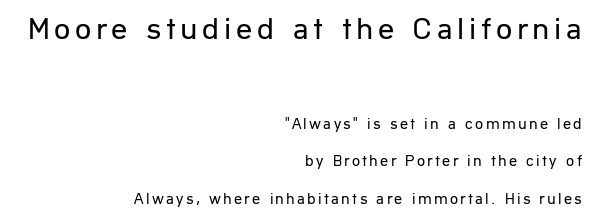
Size hierarchy here favors the leading block over the trailing one. The specimen reads as upright at a glance. The letters advance in unequal steps, a hallmark of proportional type. Airy leading.
